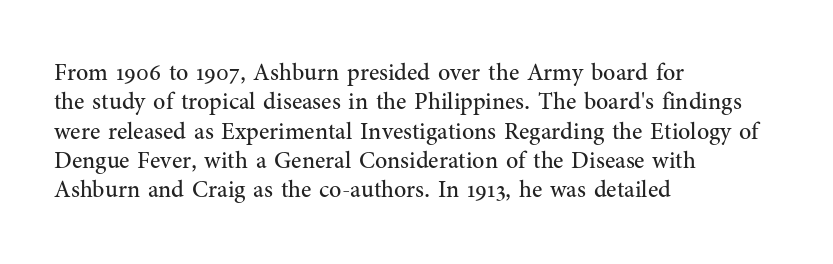
The image shows 24 px text type, upright; set left-aligned, line spacing 1.22x, normal letter spacing, not underlined.
